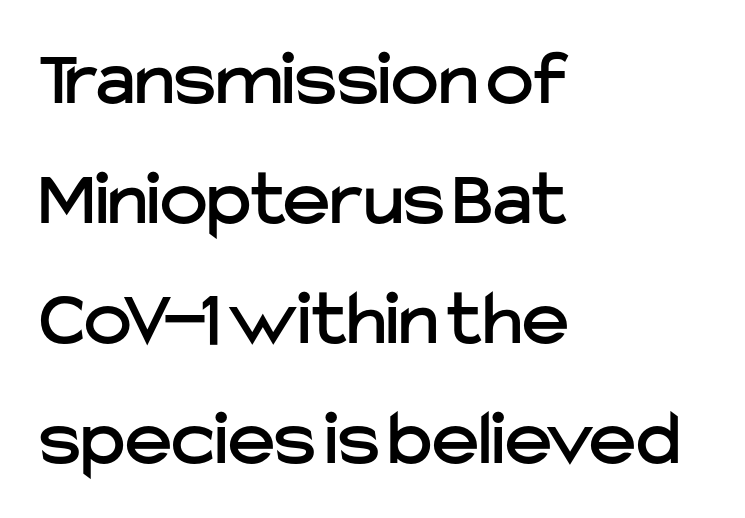
Q: Is the text italic (slanted)? A: No, it is upright.
Q: Is the typeface a serif or a sans-serif typeface? A: Sans-serif.
Q: Is the text underlined? A: No.
Q: How is the paragraph aligned? A: Left-aligned.
Q: Is the spacing between letters normal or unusually wide? A: Normal.
Q: Is the spacing between lines tight, normal or loose? A: Normal.
Q: Width (condensed, normal, or wide)? A: Normal.
Q: Stroke contrast? A: Low.
Q: x-height? A: Medium.
Q: Monospaced? A: No.
